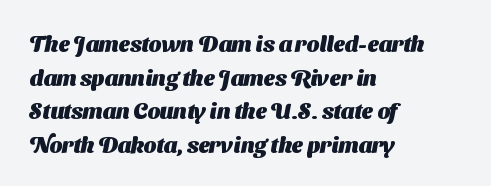
The image shows 22 px bold type; set left-aligned, normal line spacing (1.53x), normal letter spacing, not underlined.
